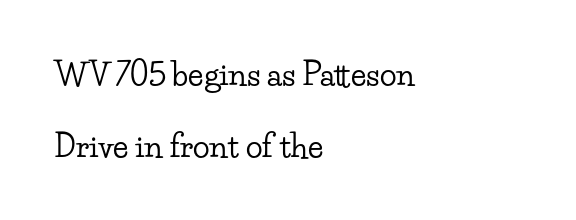
The letters advance in unequal steps, a hallmark of proportional type. This rendering employs a face with finishing strokes, i.e., a serif. Standard letterfit; no display-style spreading of the glyphs. Upright lettering throughout. In CSS terms this would be text-align: left.
